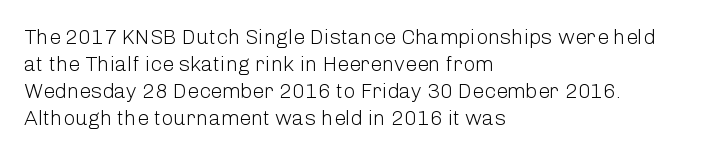
The passage shown is not underscored anywhere. Summary of vertical rhythm: regular, with standard interline spacing. The rag falls on the right side of this text block. Notice how the stems are strictly vertical — no italics here. Vertical stems look standard width or narrower in stroke.
